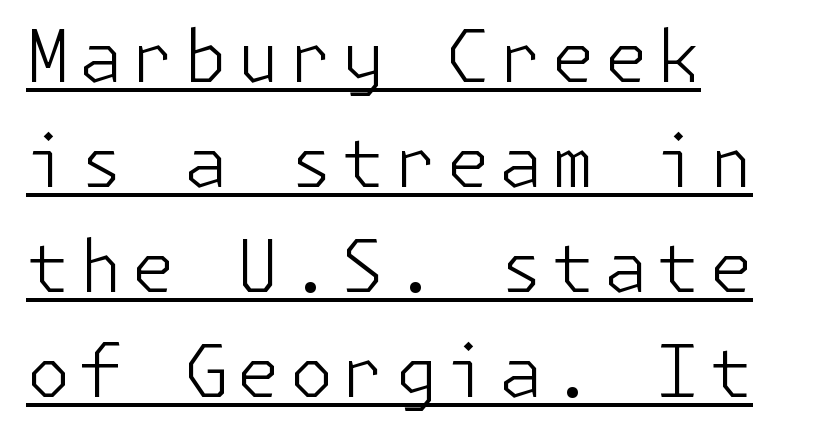
The image shows 71 px light sans-serif type, upright; set left-aligned, normal line spacing (1.48x), underlined; low stroke contrast and a medium x-height.
